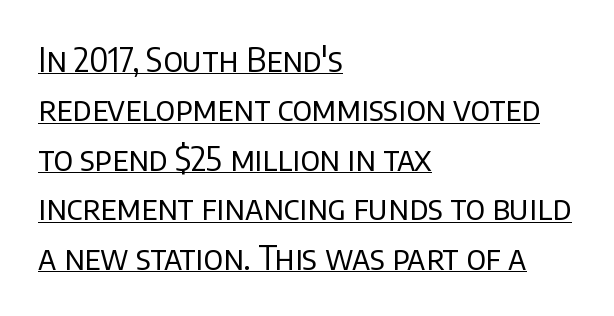
Q: Is the text bold? A: No.
Q: Is the text italic (slanted)? A: No, it is upright.
Q: Is the typeface a serif or a sans-serif typeface? A: Sans-serif.
Q: Is the text underlined? A: Yes.
Q: How is the paragraph aligned? A: Left-aligned.
Q: Is the spacing between letters normal or unusually wide? A: Normal.
Q: Is the spacing between lines tight, normal or loose? A: Normal.
Q: Width (condensed, normal, or wide)? A: Normal.
Q: Stroke contrast? A: Low.
Q: x-height? A: Large.
Q: Monospaced? A: No.
